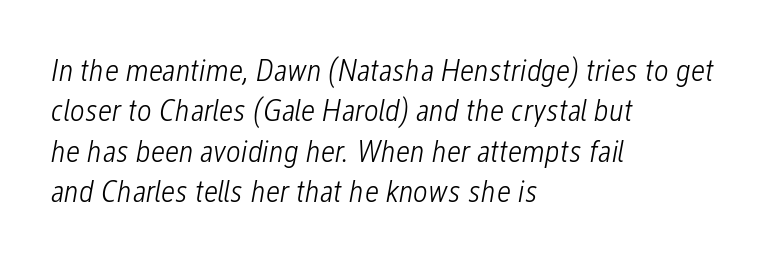
Q: Is the text bold? A: No.
Q: Is the text italic (slanted)? A: Yes, it leans right by about 12 degrees.
Q: Is the text underlined? A: No.
Q: How is the paragraph aligned? A: Left-aligned.
Q: Is the spacing between letters normal or unusually wide? A: Normal.
Q: Is the spacing between lines tight, normal or loose? A: Normal.
Q: Width (condensed, normal, or wide)? A: Condensed.
Q: Stroke contrast? A: Low.
Q: x-height? A: Medium.
Q: Monospaced? A: No.
